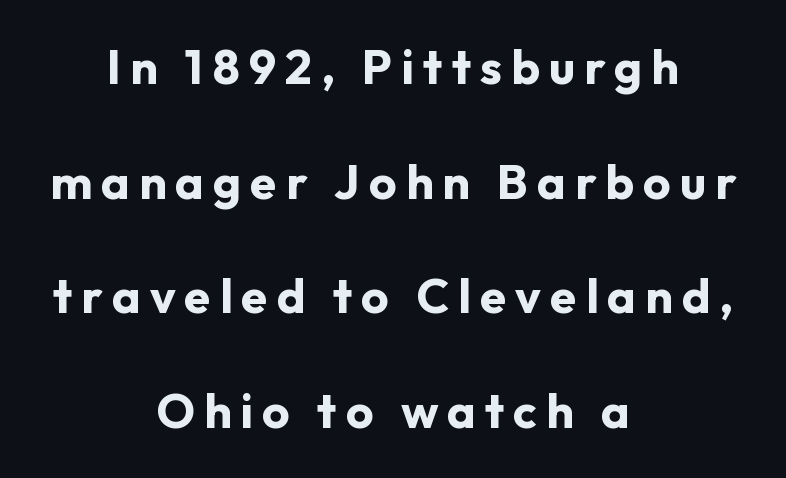
{"serif": "no", "italic": "no", "bold": "yes", "weight": "bold", "width": "normal", "stroke_contrast": "low", "x_height": "medium", "monospaced": "no", "underline": "no", "align": "center", "line_spacing": "loose", "line_spacing_ratio": 2.39, "glyph_px": 48}
